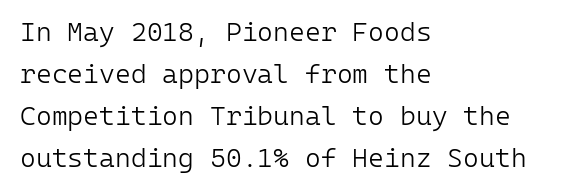
{"italic": "no", "bold": "no", "underline": "no", "align": "left", "line_spacing": "normal", "line_spacing_ratio": 1.56, "letter_spacing": "normal", "letter_spacing_em": 0.0, "glyph_px": 27}
